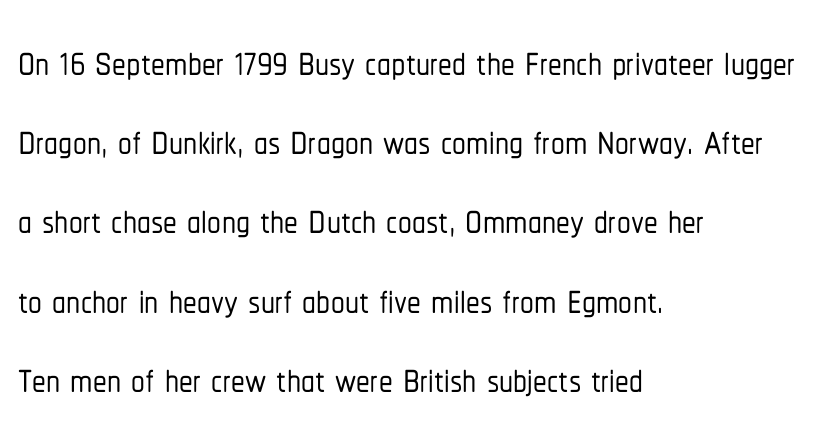
Q: Is the text italic (slanted)? A: No, it is upright.
Q: Is the typeface a serif or a sans-serif typeface? A: Sans-serif.
Q: Is the text underlined? A: No.
Q: How is the paragraph aligned? A: Left-aligned.
Q: Is the spacing between letters normal or unusually wide? A: Normal.
Q: Is the spacing between lines tight, normal or loose? A: Normal.
Q: Width (condensed, normal, or wide)? A: Condensed.
Q: Stroke contrast? A: Low.
Q: x-height? A: Medium.
Q: Monospaced? A: No.
